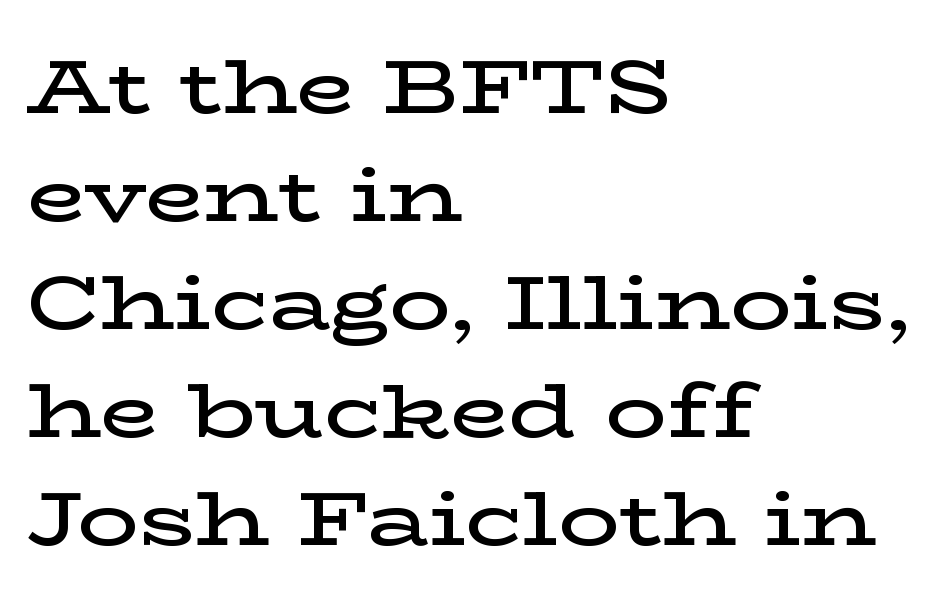
The passage shown is not underscored anywhere. These lines keep a tight, regular rhythm from letter to letter. Yep, those are serifs on the letters. In terms of posture, this sample is upright.
